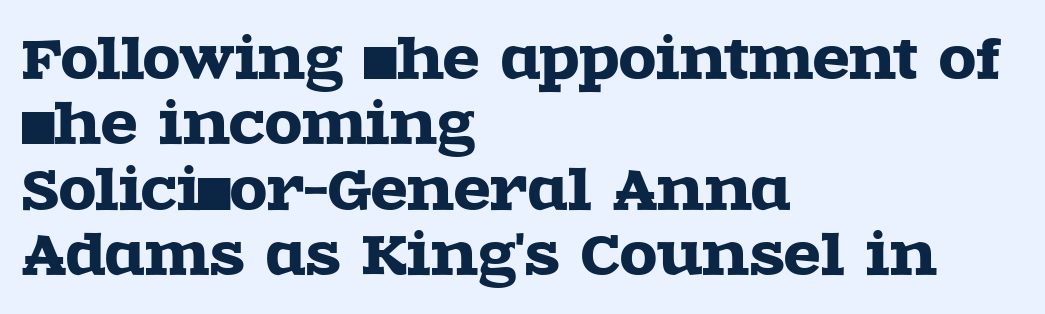
{"serif": "yes", "italic": "no", "width": "wide", "x_height": "large", "monospaced": "no", "underline": "no", "align": "left", "line_spacing_ratio": 1.21, "letter_spacing": "normal", "letter_spacing_em": 0.0, "glyph_px": 54}
